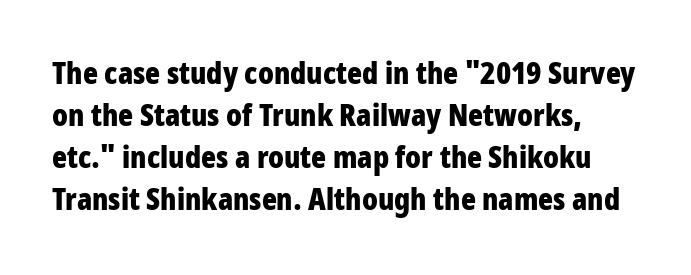
Descenders are the only things crossing below the line. The designer left line spacing at the default. The typeface chosen for these lines omits serifs. Does the weight exceed regular? Yes, all the way to bold. Spacing verdict: proportional, widths tailored to each character. Does extra space separate the letters? No, they use regular spacing.
